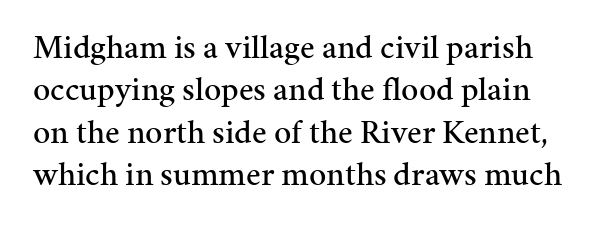
Only glyphs here, with clear space below each row. Words appear dense and cohesive because spacing is normal. Regular leading. The letters advance in unequal steps, a hallmark of proportional type.
